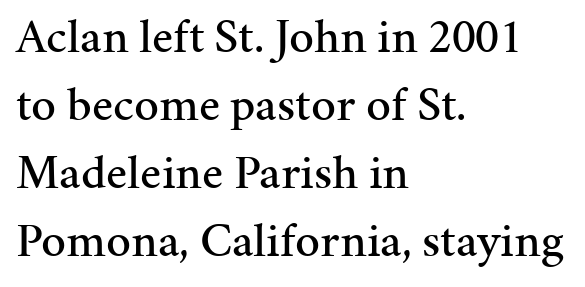
Q: Is the text italic (slanted)? A: No, it is upright.
Q: Is the typeface a serif or a sans-serif typeface? A: Serif.
Q: Is the text underlined? A: No.
Q: How is the paragraph aligned? A: Left-aligned.
Q: Is the spacing between letters normal or unusually wide? A: Normal.
Q: Is the spacing between lines tight, normal or loose? A: Normal.
Q: Width (condensed, normal, or wide)? A: Normal.
Q: Stroke contrast? A: Medium.
Q: x-height? A: Medium.
Q: Monospaced? A: No.
